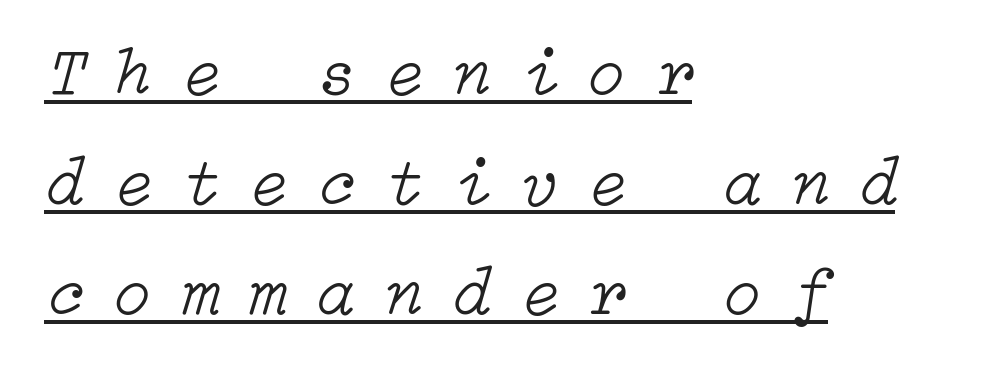
Rows of type keep a routine distance in the vertical direction. This sample is left-justified, so line endings fall wherever the words run out. Vertical stems look standard width or narrower in stroke. The line texture is sparse and dotted thanks to wide tracking.
